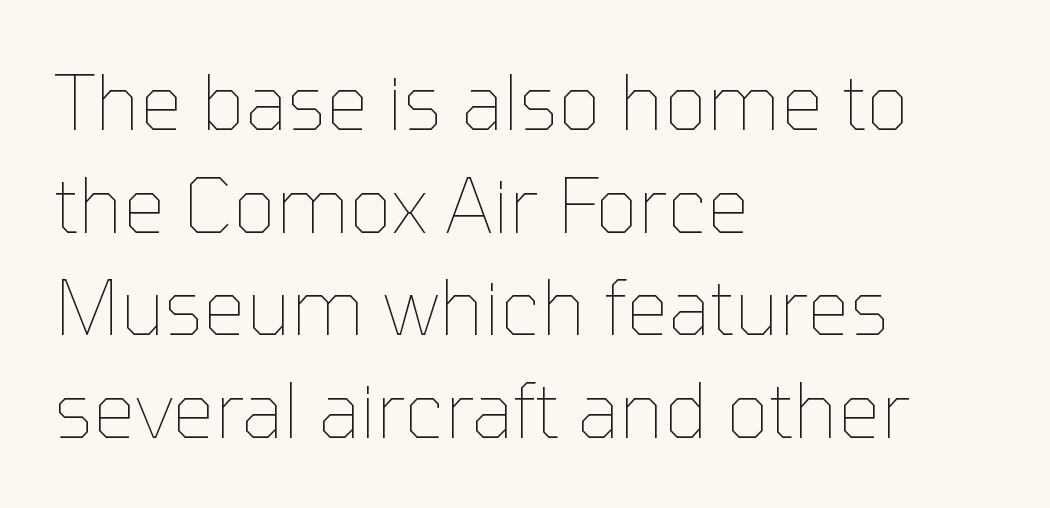
Q: Is the text bold? A: No.
Q: Is the text italic (slanted)? A: No, it is upright.
Q: Is the text underlined? A: No.
Q: How is the paragraph aligned? A: Left-aligned.
Q: Is the spacing between letters normal or unusually wide? A: Normal.
Q: Is the spacing between lines tight, normal or loose? A: Normal.
Q: Width (condensed, normal, or wide)? A: Normal.
Q: Stroke contrast? A: Low.
Q: x-height? A: Medium.
Q: Monospaced? A: No.
